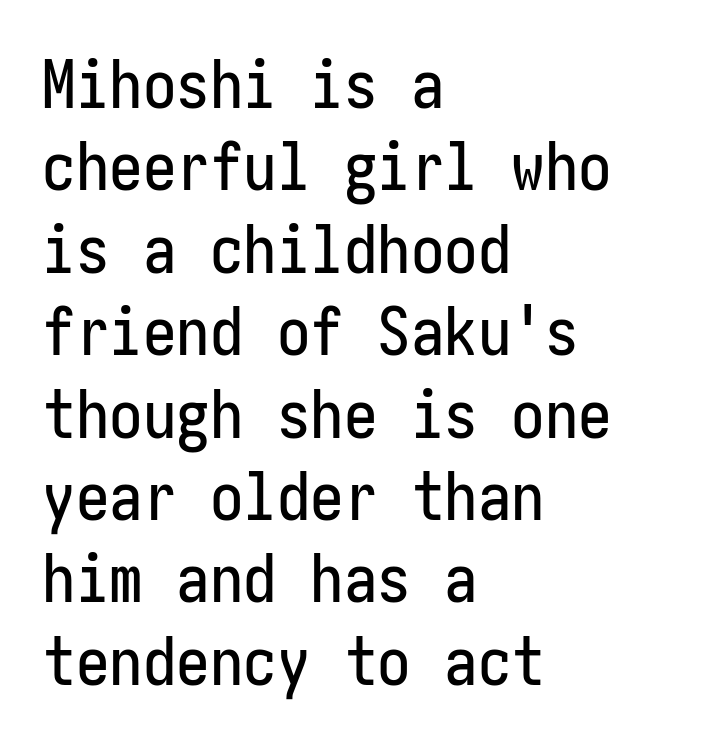
The image shows 67 px condensed sans-serif type, upright; set left-aligned, line spacing 1.23x, normal letter spacing, not underlined; low stroke contrast and a medium x-height.
